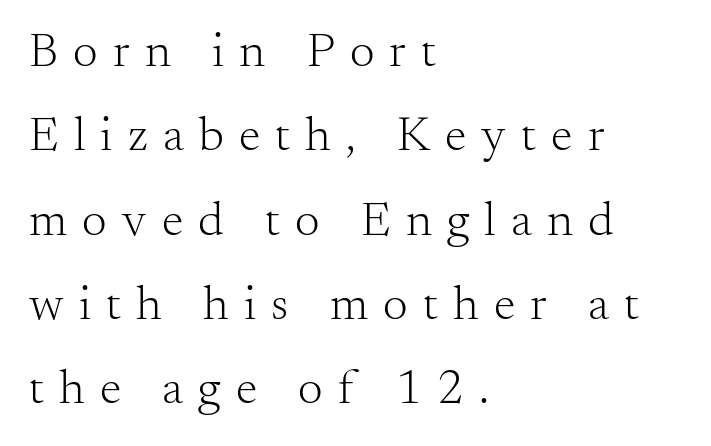
{"serif": "yes", "italic": "no", "bold": "no", "weight": "light", "width": "normal", "stroke_contrast": "medium", "x_height": "small", "monospaced": "no", "underline": "no", "align": "left", "line_spacing_ratio": 1.72, "letter_spacing": "wide", "letter_spacing_em": 0.31, "glyph_px": 49}
